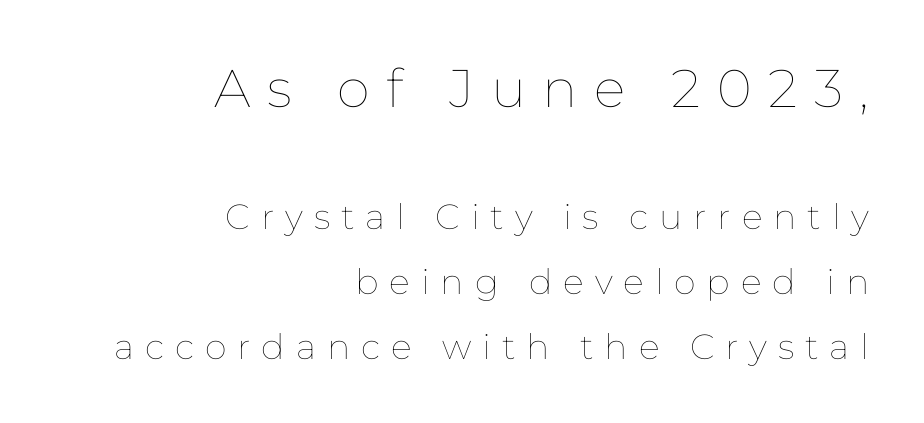
Q: Is the text bold? A: No.
Q: Is the text italic (slanted)? A: No, it is upright.
Q: Is the text underlined? A: No.
Q: How is the paragraph aligned? A: Right-aligned.
Q: Is the spacing between letters normal or unusually wide? A: Unusually wide.
Q: Which block of text is set in a larger size, the first (top) or the second (bottom)? A: The first (top) one.
Q: Width (condensed, normal, or wide)? A: Normal.
Q: Stroke contrast? A: Low.
Q: x-height? A: Medium.
Q: Monospaced? A: No.
